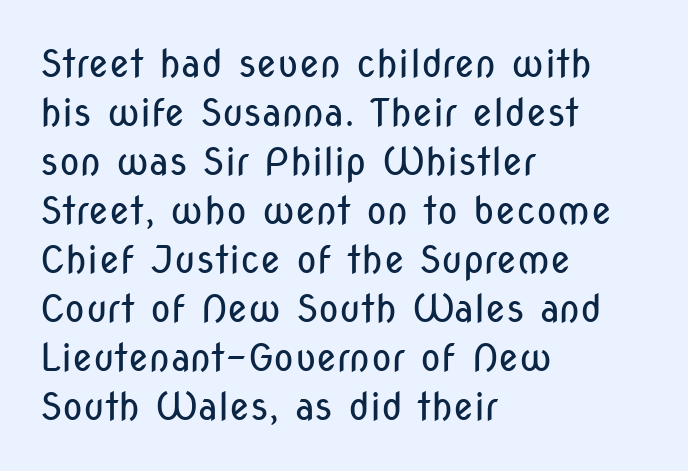
{"serif": "no", "italic": "no", "bold": "no", "weight": "regular", "width": "condensed", "stroke_contrast": "low", "x_height": "medium", "monospaced": "no", "underline": "no", "align": "left", "line_spacing": "normal", "line_spacing_ratio": 1.29, "letter_spacing": "normal", "letter_spacing_em": 0.0, "glyph_px": 38}
